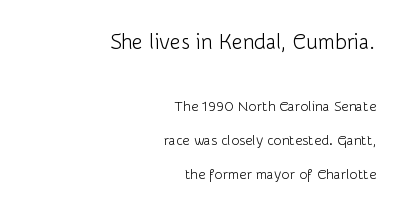
Characters remain perfectly vertical along every line. The earlier block is typeset at a bigger size than the later block. The passage shown is not bold in any degree. Compared with typical paragraphs, the rows here are farther apart. Descender tails drop into unmarked territory. Here the glyphs are tracked normally, forming tight word shapes.
